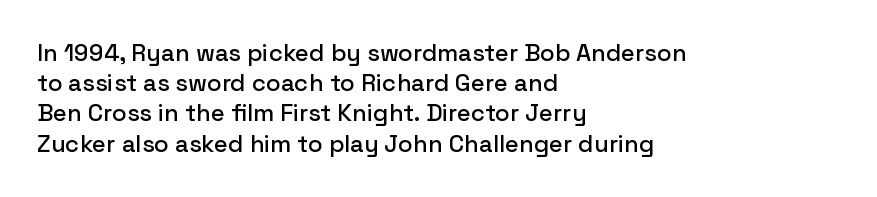
Q: Is the text italic (slanted)? A: No, it is upright.
Q: Is the text underlined? A: No.
Q: How is the paragraph aligned? A: Left-aligned.
Q: Is the spacing between letters normal or unusually wide? A: Normal.
Q: Is the spacing between lines tight, normal or loose? A: Normal.
